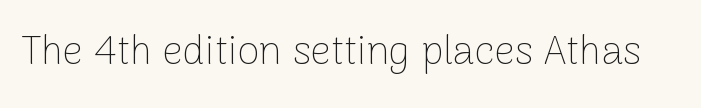
Q: Is the text bold? A: No.
Q: Is the text italic (slanted)? A: No, it is upright.
Q: Is the typeface a serif or a sans-serif typeface? A: Sans-serif.
Q: Is the text underlined? A: No.
Q: Is the spacing between letters normal or unusually wide? A: Normal.
Q: Width (condensed, normal, or wide)? A: Normal.
Q: Stroke contrast? A: Low.
Q: x-height? A: Medium.
Q: Monospaced? A: No.
